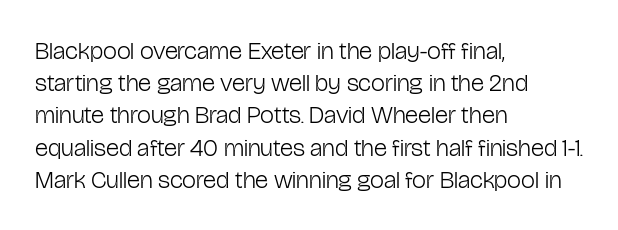
These lines keep a tight, regular rhythm from letter to letter. This sample is left-justified, so line endings fall wherever the words run out. The space between consecutive lines is moderate. Do the letters lean? They stand straight. The passage shown is not underscored anywhere. Stems and bowls with no extra thickness — not bold.
